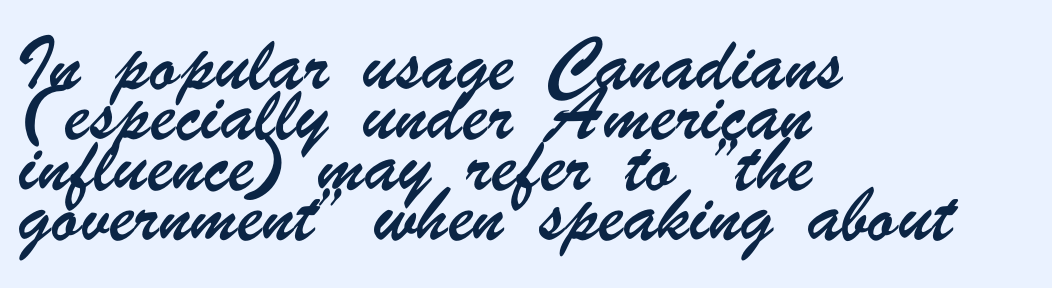
The image shows 34 px condensed sans-serif type; set left-aligned, normal line spacing (1.48x), normal letter spacing, not underlined; low stroke contrast and a small x-height.
